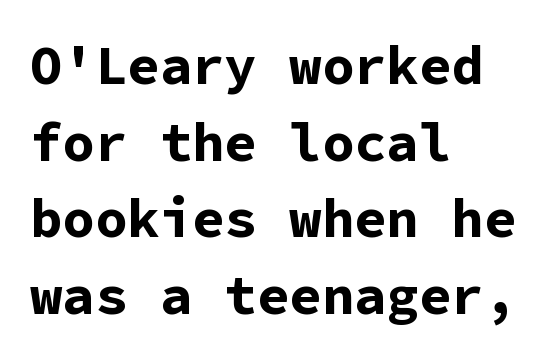
{"serif": "no", "italic": "no", "bold": "yes", "weight": "bold", "width": "normal", "stroke_contrast": "low", "x_height": "medium", "monospaced": "yes", "underline": "no", "align": "left", "line_spacing": "normal", "line_spacing_ratio": 1.42, "letter_spacing": "normal", "letter_spacing_em": 0.0, "glyph_px": 54}
